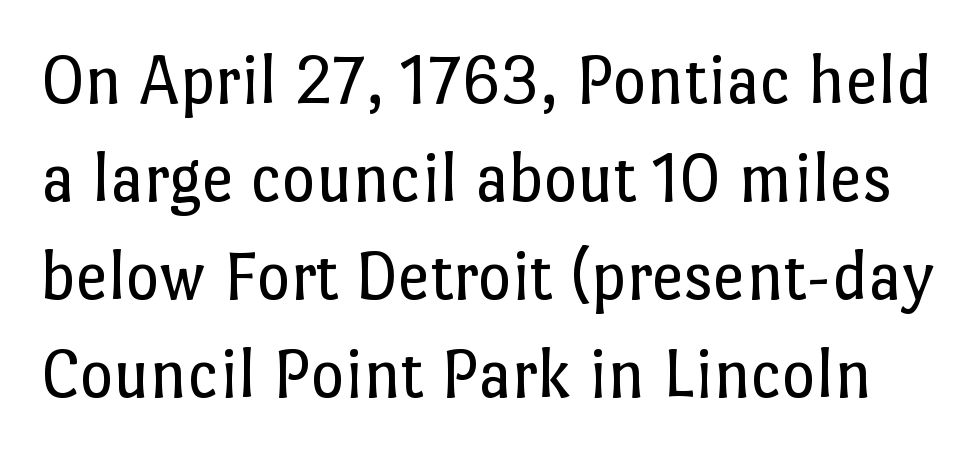
These glyphs show unthickened strokes, regular width or finer. The typography opts for an upright posture over an oblique one. Baseline-to-baseline distance is the conventional proportion of letter height. What stands out about the letter spacing? Nothing — it is the standard amount. The letters advance in unequal steps, a hallmark of proportional type.
